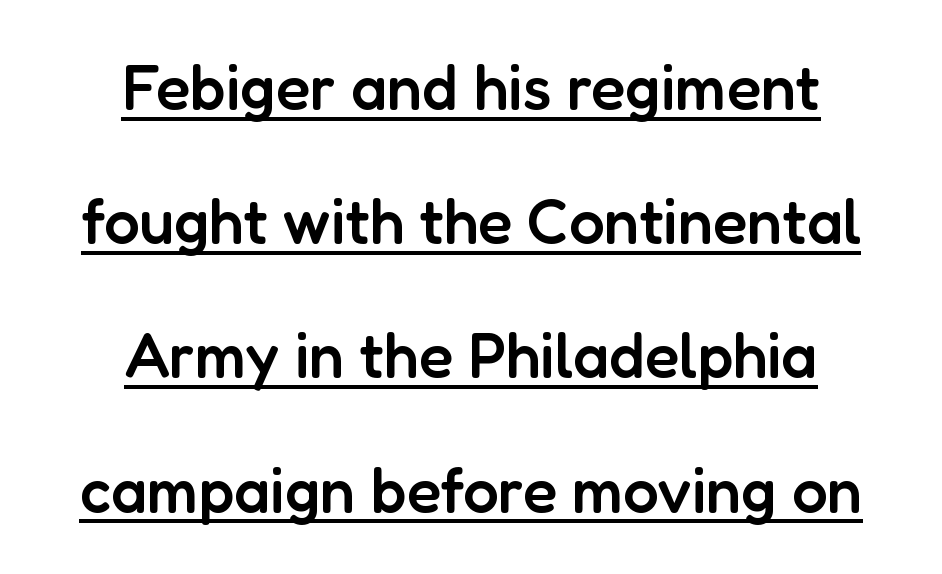
{"serif": "no", "italic": "no", "bold": "semi", "weight": "semibold", "width": "normal", "stroke_contrast": "low", "x_height": "medium", "monospaced": "no", "underline": "yes", "align": "center", "line_spacing": "loose", "line_spacing_ratio": 2.13, "letter_spacing": "normal", "letter_spacing_em": 0.0, "glyph_px": 63}
